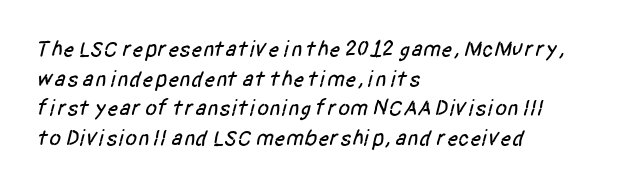
There is no visible air inserted between adjacent glyphs. Each line starts at the same left margin while the right side varies. The gap between lines stays unmarked. Vertical spacing — default.
